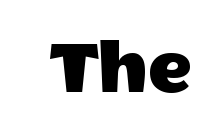
{"serif": "no", "italic": "no", "width": "normal", "x_height": "large", "monospaced": "no", "underline": "no", "letter_spacing": "normal", "letter_spacing_em": 0.0, "glyph_px": 80}
